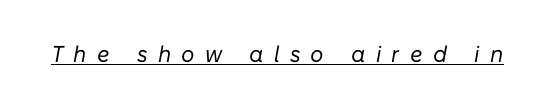
The image shows 23 px text type, italic (leaning right); set unusually wide letter spacing (+0.45 em), underlined.
